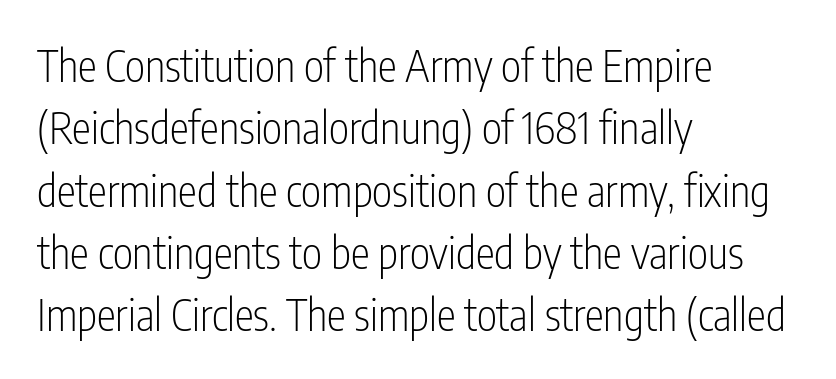
Compared with a typical body face, this is equally light or lighter still. Does the lettering tilt? It doesn't — this is upright. The face used here is a sans, in the tradition of grotesques and geometrics. Reading down the column, the eye jumps a familiar distance to each next line. The rendering uses natural spacing where letterforms have individual widths.
